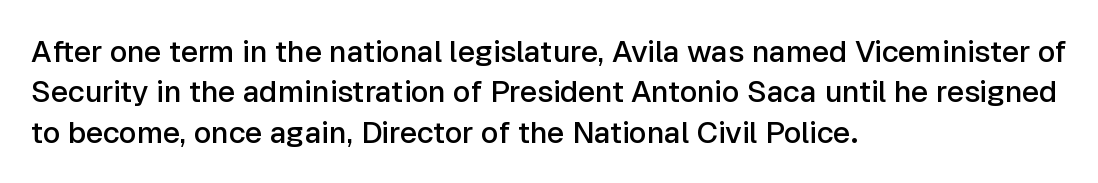
The image shows 30 px semibold sans-serif type, upright; set left-aligned, normal line spacing (1.35x), normal letter spacing, not underlined; low stroke contrast and a medium x-height.
